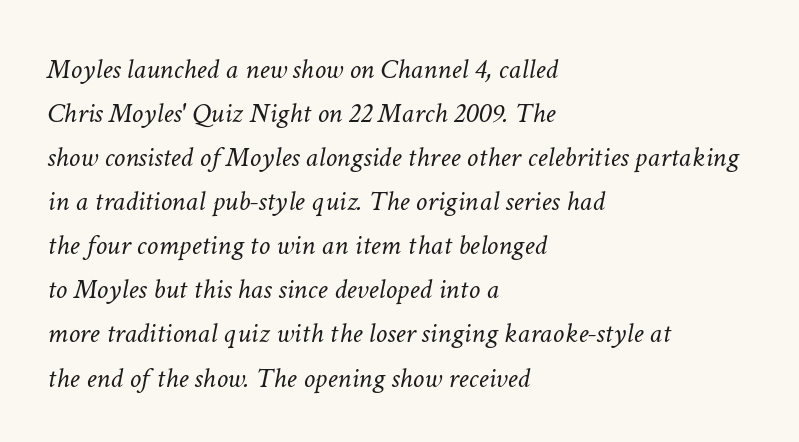
The image shows 29 px light type, italic (leaning right); set left-aligned, normal line spacing (1.52x), normal letter spacing, not underlined; low stroke contrast and a medium x-height.
